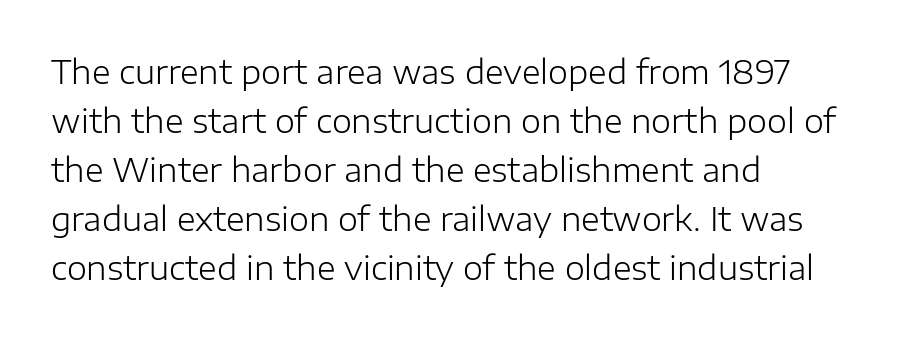
The image shows 32 px light sans-serif type, upright; set left-aligned, normal line spacing (1.53x), normal letter spacing, not underlined; low stroke contrast and a medium x-height.
